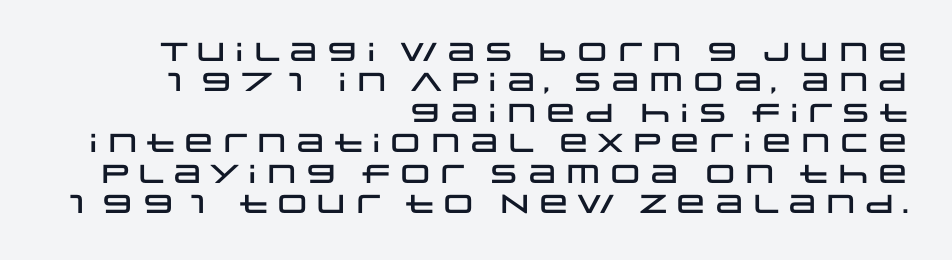
The image shows 26 px text type, upright; set right-aligned, line spacing 1.17x, normal letter spacing, not underlined.
